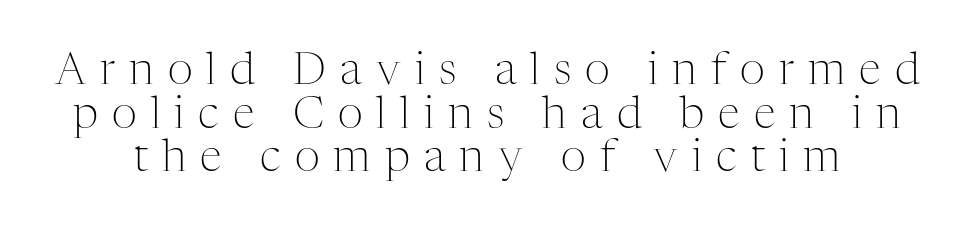
{"serif": "yes", "italic": "no", "bold": "no", "weight": "light", "width": "normal", "stroke_contrast": "medium", "x_height": "medium", "monospaced": "no", "underline": "no", "line_spacing": "tight", "line_spacing_ratio": 0.99, "letter_spacing": "wide", "letter_spacing_em": 0.32, "glyph_px": 44}
